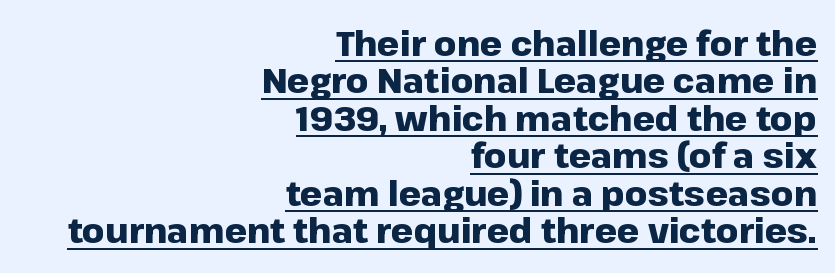
Short and long lines alike share a common ending point at right. Caption: lettering with a line underneath. In terms of weight, the rendering is a true, heavy bold. The text was rendered using a sans face with plain stroke endings. The face used here is proportionally spaced, like ordinary book or web type. The lettering holds an erect, upright posture throughout.
